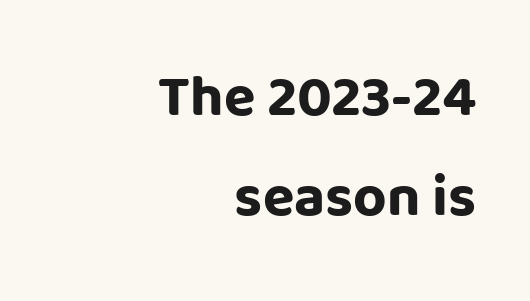
The image shows 58 px bold sans-serif type, upright; set right-aligned, line spacing 1.73x, normal letter spacing, not underlined; low stroke contrast and a large x-height.
